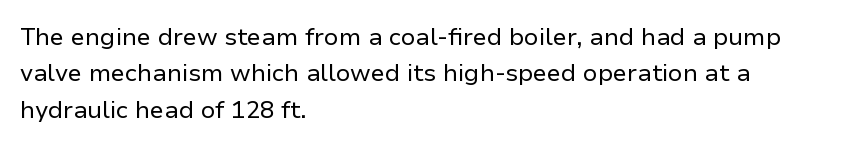
The image shows 24 px text type, upright; set left-aligned, normal line spacing (1.52x), normal letter spacing, not underlined.
